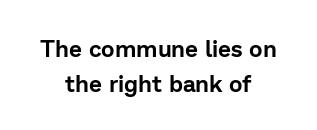
Each new line begins a customary step beneath the previous one. One-word summary of the alignment: center. Letter spacing: default. The axis of the letterforms is exactly vertical. Any mark beneath the type? The region is blank.
